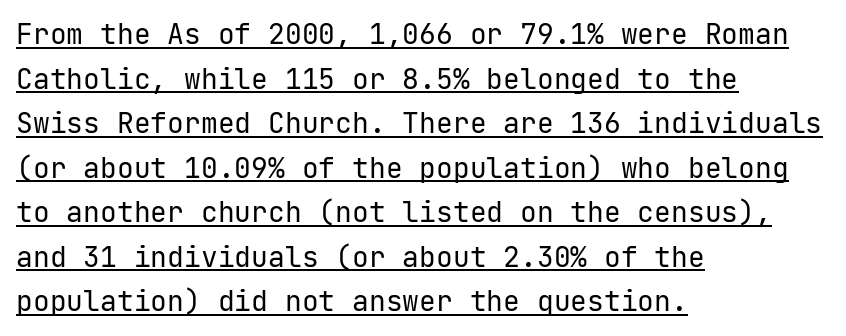
The image shows 28 px regular-weight sans-serif type, upright, monospaced; set left-aligned, normal line spacing (1.59x), normal letter spacing, underlined; low stroke contrast and a medium x-height.
